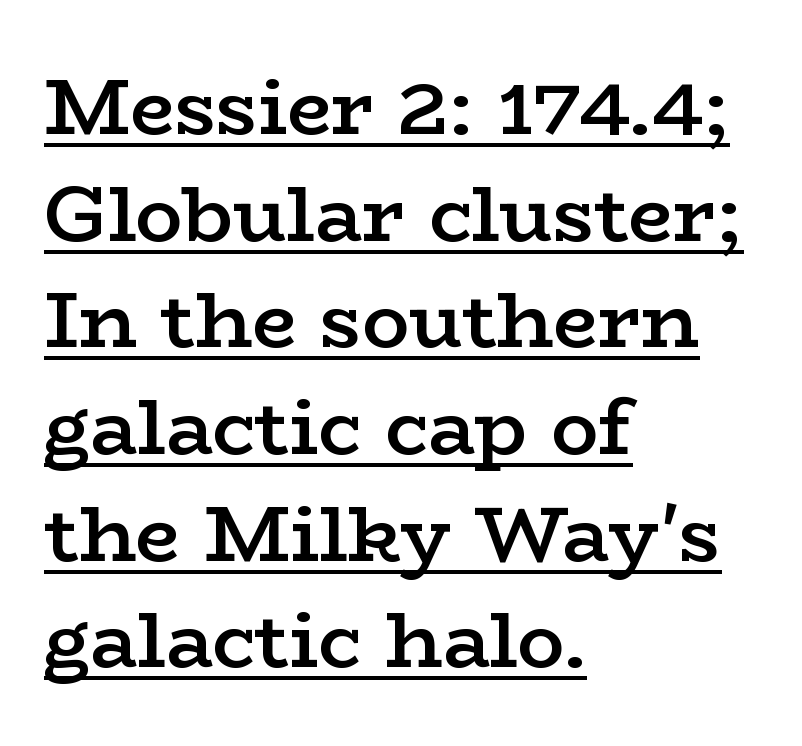
{"serif": "yes", "italic": "no", "bold": "semi", "weight": "semibold", "width": "wide", "stroke_contrast": "low", "x_height": "medium", "monospaced": "no", "underline": "yes", "align": "left", "line_spacing": "normal", "line_spacing_ratio": 1.35, "letter_spacing": "normal", "letter_spacing_em": 0.0, "glyph_px": 79}
